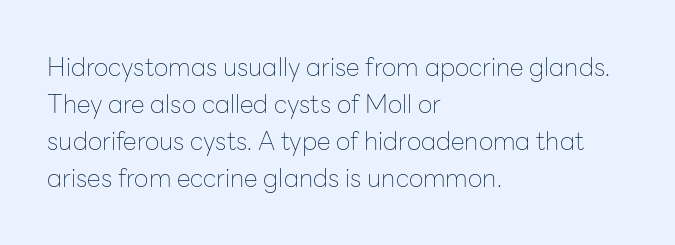
The image shows 25 px text type, upright; set left-aligned, normal line spacing (1.48x), normal letter spacing, not underlined.
